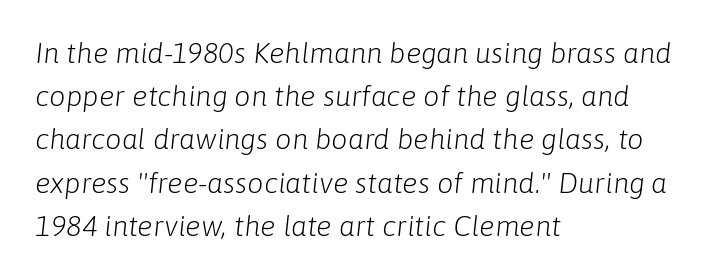
Q: Is the text bold? A: No.
Q: Is the text italic (slanted)? A: Yes, it leans right by about 6 degrees.
Q: Is the text underlined? A: No.
Q: How is the paragraph aligned? A: Left-aligned.
Q: Is the spacing between letters normal or unusually wide? A: Normal.
Q: Is the spacing between lines tight, normal or loose? A: Normal.
Q: Width (condensed, normal, or wide)? A: Normal.
Q: Stroke contrast? A: Low.
Q: x-height? A: Medium.
Q: Monospaced? A: No.
